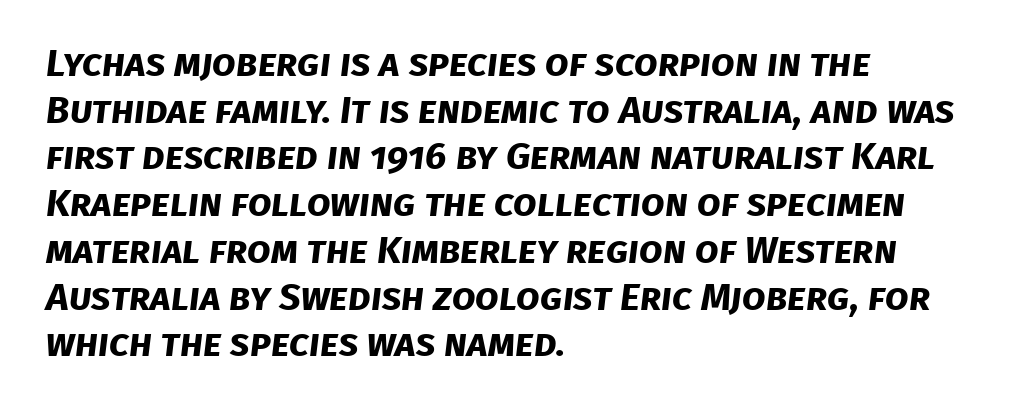
Q: Is the text bold? A: Yes.
Q: Is the typeface a serif or a sans-serif typeface? A: Sans-serif.
Q: Is the text underlined? A: No.
Q: How is the paragraph aligned? A: Left-aligned.
Q: Is the spacing between letters normal or unusually wide? A: Normal.
Q: Width (condensed, normal, or wide)? A: Normal.
Q: Stroke contrast? A: Low.
Q: x-height? A: Large.
Q: Monospaced? A: No.
